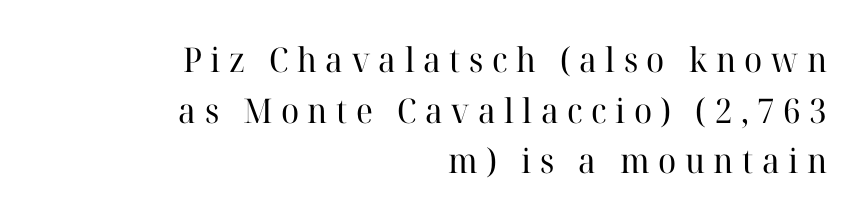
Q: Is the text bold? A: No.
Q: Is the text italic (slanted)? A: No, it is upright.
Q: Is the typeface a serif or a sans-serif typeface? A: Serif.
Q: Is the text underlined? A: No.
Q: How is the paragraph aligned? A: Right-aligned.
Q: Is the spacing between letters normal or unusually wide? A: Unusually wide.
Q: Is the spacing between lines tight, normal or loose? A: Normal.
Q: Width (condensed, normal, or wide)? A: Normal.
Q: Stroke contrast? A: High.
Q: x-height? A: Medium.
Q: Monospaced? A: No.
